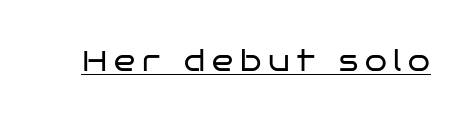
In terms of letterspacing, this is a distinctly airy, spread setting. In terms of posture, this sample is upright. Vertical stems look standard width or narrower in stroke. Nothing sits at the stroke ends, so this counts as sans-serif. This sample has the flowing, uneven cadence of proportional lettering.
